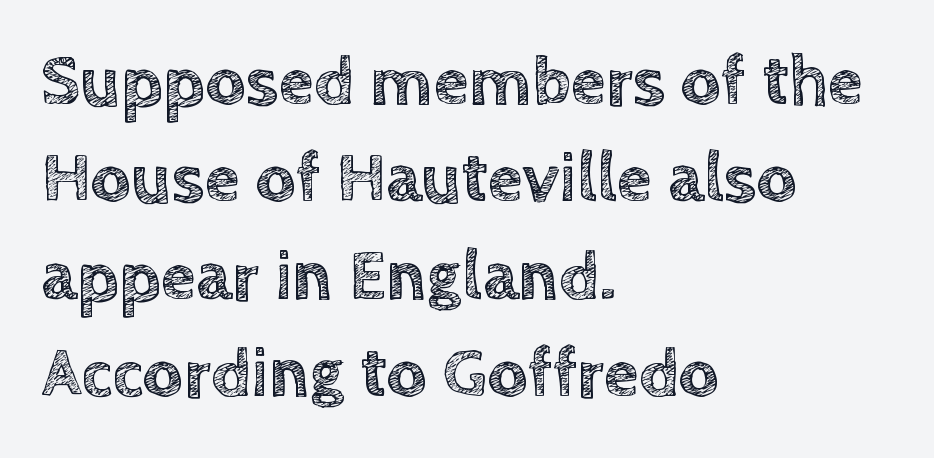
Any mark beneath the type? The region is blank. Typeset ragged right — the left edge is the straight one. Is the letter spacing exaggerated? No — it looks like the ordinary default. In terms of posture, this sample is upright. Think of a printed novel: that variable character pitch is what you see here. Interline gaps are of average width in this sample.
